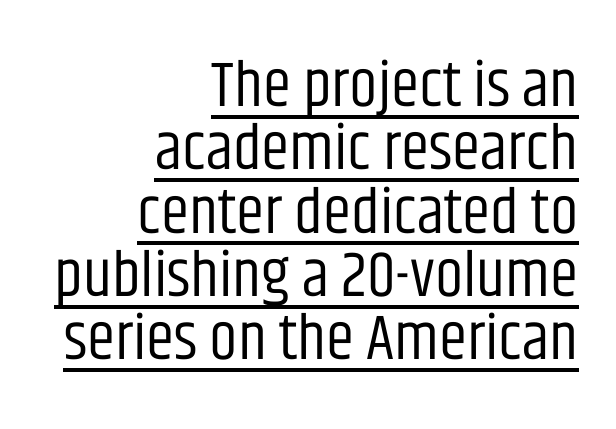
A flush-right, rag-left setting is used for this passage. Every character sits straight up, as roman type does. A typesetter would call this zero additional tracking. Each letter keeps its own natural width here, so spacing adapts to shape.
